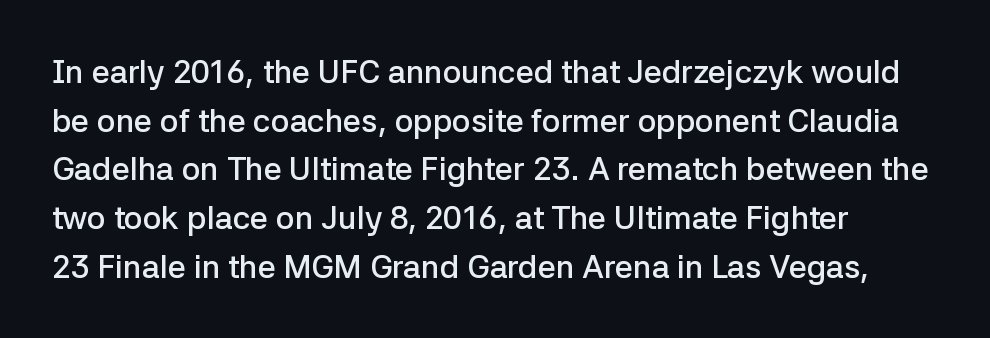
{"serif": "no", "italic": "no", "bold": "semi", "weight": "semibold", "width": "normal", "stroke_contrast": "low", "x_height": "medium", "monospaced": "no", "underline": "no", "line_spacing": "normal", "line_spacing_ratio": 1.52, "letter_spacing": "normal", "letter_spacing_em": 0.0, "glyph_px": 32}
